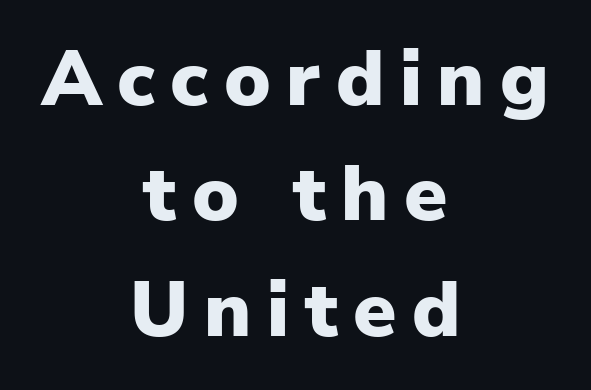
The image shows 78 px heavy sans-serif type, upright; set centered, normal line spacing (1.48x), unusually wide letter spacing (+0.2 em), not underlined; low stroke contrast and a medium x-height.
